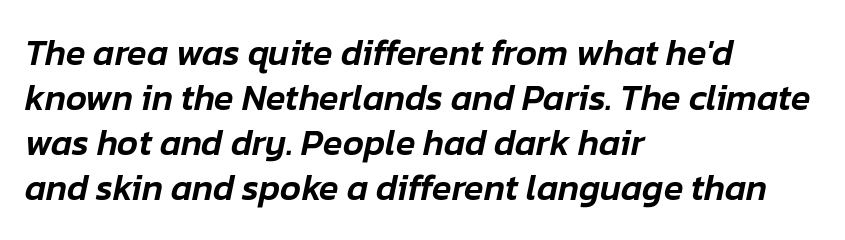
Q: Is the text italic (slanted)? A: Yes, it leans right by about 12 degrees.
Q: Is the text underlined? A: No.
Q: How is the paragraph aligned? A: Left-aligned.
Q: Is the spacing between letters normal or unusually wide? A: Normal.
Q: Is the spacing between lines tight, normal or loose? A: Normal.
Q: Width (condensed, normal, or wide)? A: Normal.
Q: Stroke contrast? A: Low.
Q: x-height? A: Medium.
Q: Monospaced? A: No.
